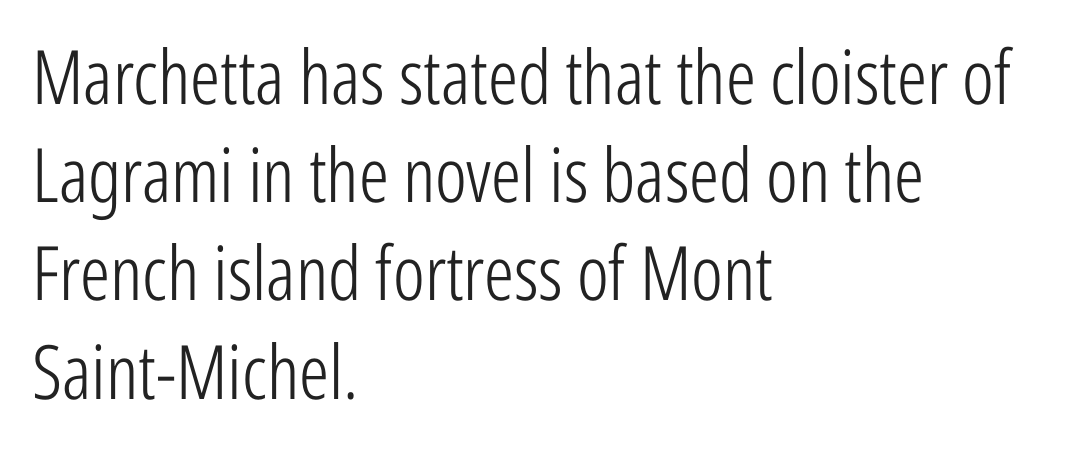
Q: Is the text bold? A: No.
Q: Is the text italic (slanted)? A: No, it is upright.
Q: Is the typeface a serif or a sans-serif typeface? A: Sans-serif.
Q: Is the text underlined? A: No.
Q: How is the paragraph aligned? A: Left-aligned.
Q: Is the spacing between letters normal or unusually wide? A: Normal.
Q: Is the spacing between lines tight, normal or loose? A: Normal.
Q: Width (condensed, normal, or wide)? A: Condensed.
Q: Stroke contrast? A: Low.
Q: x-height? A: Medium.
Q: Monospaced? A: No.
